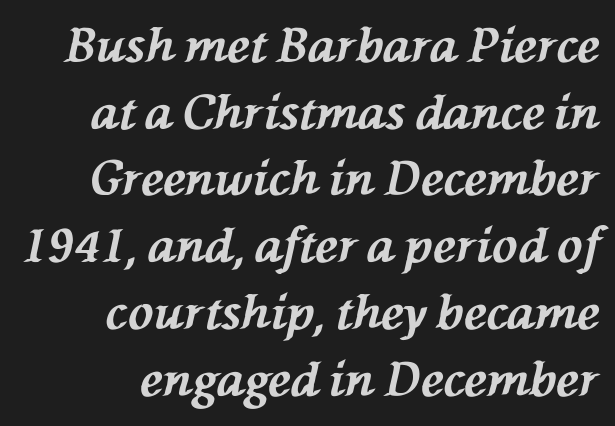
The image shows 47 px bold type, italic (leaning left); set normal line spacing (1.42x), normal letter spacing, not underlined; medium stroke contrast and a medium x-height.
